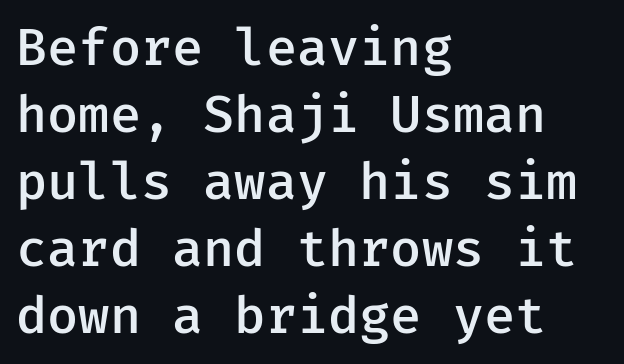
{"serif": "no", "italic": "no", "bold": "semi", "weight": "semibold", "width": "normal", "stroke_contrast": "low", "x_height": "medium", "underline": "no", "align": "left", "line_spacing": "normal", "line_spacing_ratio": 1.29, "letter_spacing": "normal", "letter_spacing_em": 0.0, "glyph_px": 52}
